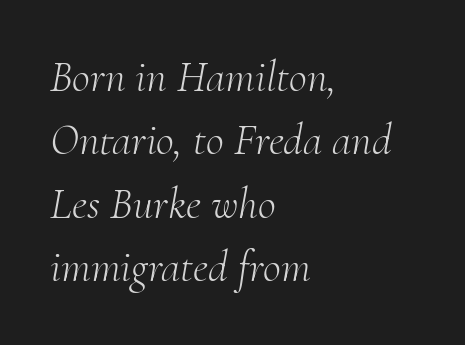
Q: Is the text bold? A: No.
Q: Is the text italic (slanted)? A: Yes, it leans right by about 10 degrees.
Q: Is the typeface a serif or a sans-serif typeface? A: Serif.
Q: Is the text underlined? A: No.
Q: How is the paragraph aligned? A: Left-aligned.
Q: Is the spacing between letters normal or unusually wide? A: Normal.
Q: Is the spacing between lines tight, normal or loose? A: Normal.
Q: Width (condensed, normal, or wide)? A: Normal.
Q: Stroke contrast? A: Medium.
Q: x-height? A: Small.
Q: Monospaced? A: No.
